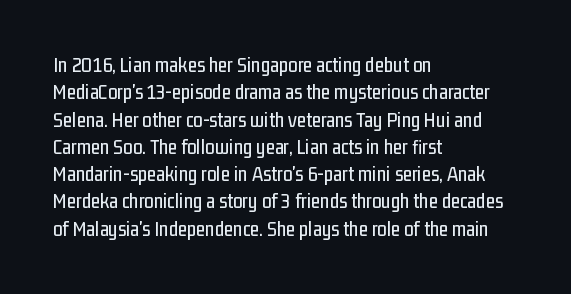
You could call the tracking neutral — neither tight nor loose. Honestly, there is no underline to notice here at all. This is roman type, the default non-slanted kind. Compared with a centered layout, this one pins lines to the left instead. Interline gaps are of average width in this sample.
